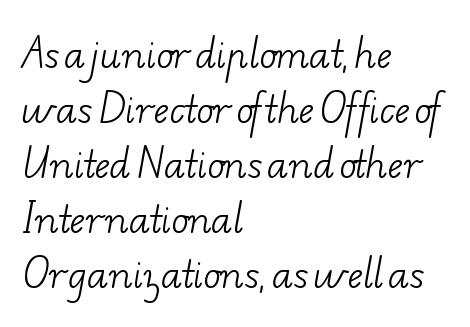
The image shows 36 px light, wide serif type; set left-aligned, normal line spacing (1.53x), normal letter spacing, not underlined; low stroke contrast and a small x-height.
